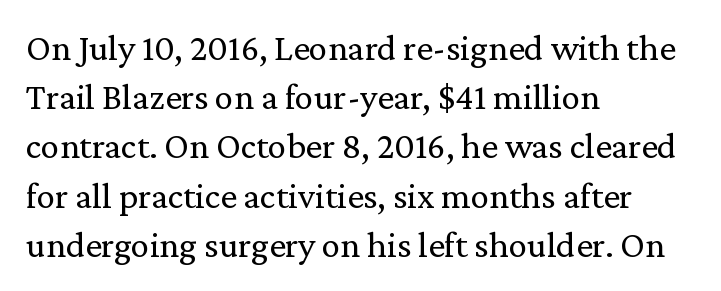
{"serif": "yes", "italic": "no", "bold": "no", "weight": "regular", "width": "normal", "stroke_contrast": "low", "x_height": "medium", "monospaced": "no", "underline": "no", "align": "left", "line_spacing": "normal", "line_spacing_ratio": 1.33, "letter_spacing": "normal", "letter_spacing_em": 0.0, "glyph_px": 37}
